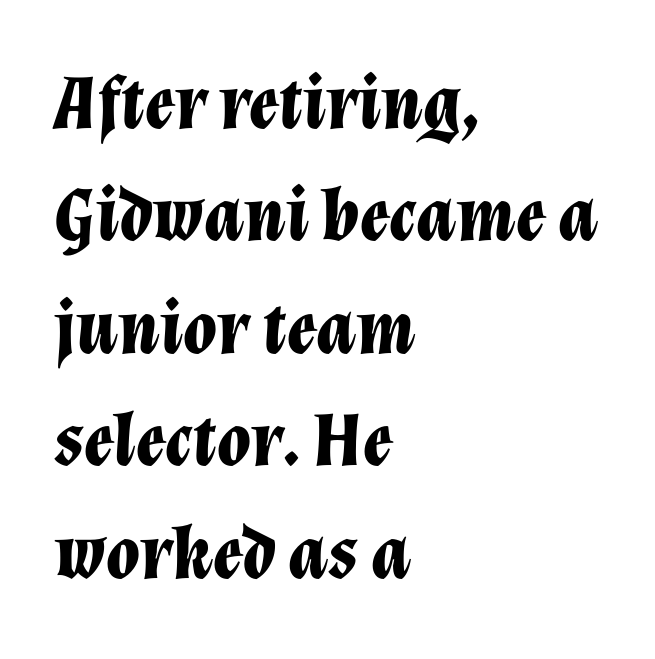
{"italic": "yes", "lean": "right", "slant_degrees": 12, "bold": "yes", "weight": "bold", "width": "normal", "stroke_contrast": "low", "x_height": "medium", "monospaced": "no", "underline": "no", "align": "left", "line_spacing": "normal", "line_spacing_ratio": 1.46, "letter_spacing": "normal", "letter_spacing_em": 0.0, "glyph_px": 77}
